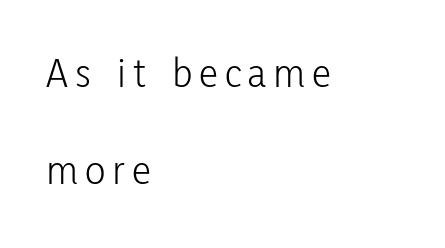
The image shows 43 px light, condensed sans-serif type, upright; set left-aligned, loose line spacing (2.26x), not underlined; low stroke contrast and a medium x-height.
